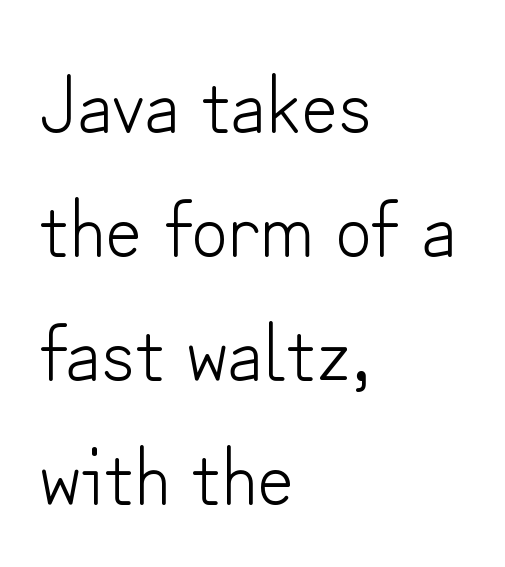
{"serif": "no", "italic": "no", "bold": "no", "weight": "light", "width": "normal", "stroke_contrast": "low", "x_height": "small", "monospaced": "no", "underline": "no", "align": "left", "line_spacing": "normal", "line_spacing_ratio": 1.55, "letter_spacing": "normal", "letter_spacing_em": 0.0, "glyph_px": 80}
